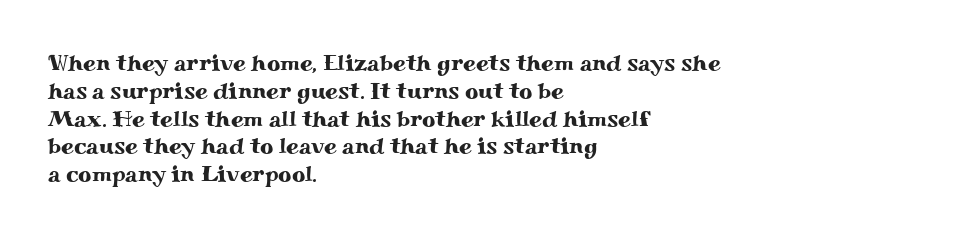
Here the glyphs are tracked normally, forming tight word shapes. The specimen omits any rule beneath the text block's lines. Vertical strokes here are truly vertical. The lines in this sample share a left origin and differ only in where they stop.
